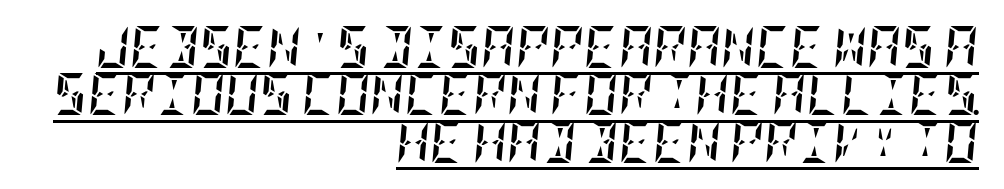
Q: Is the text bold? A: Yes.
Q: Is the text italic (slanted)? A: Yes, it leans right by about 5 degrees.
Q: Is the text underlined? A: Yes.
Q: How is the paragraph aligned? A: Right-aligned.
Q: Is the spacing between letters normal or unusually wide? A: Normal.
Q: Is the spacing between lines tight, normal or loose? A: Tight.
Q: Width (condensed, normal, or wide)? A: Condensed.
Q: Stroke contrast? A: Low.
Q: x-height? A: Large.
